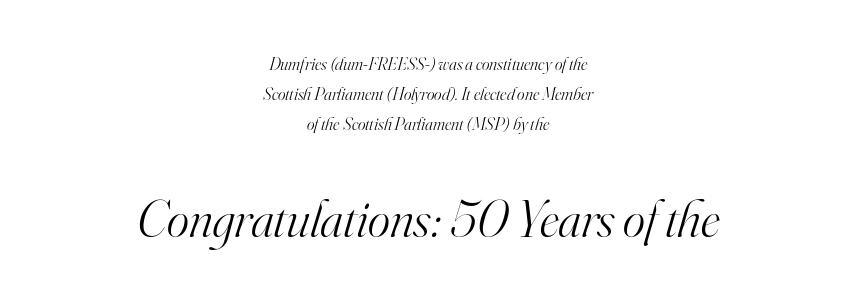
Think of a printed novel: that variable character pitch is what you see here. Each new line begins a customary step beneath the previous one. The text carries the slant typical of an italic or oblique font. Each stroke keeps to a modest, everyday thickness or less.
